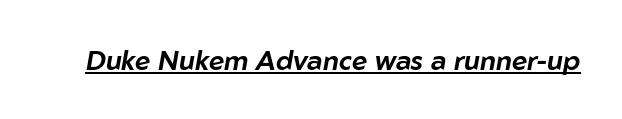
This sample carries an underscore along the baseline area. Observe the ordinary spacing: letters are neighbours, not strangers. This sample uses an oblique cut, with every glyph tilted off the vertical.
